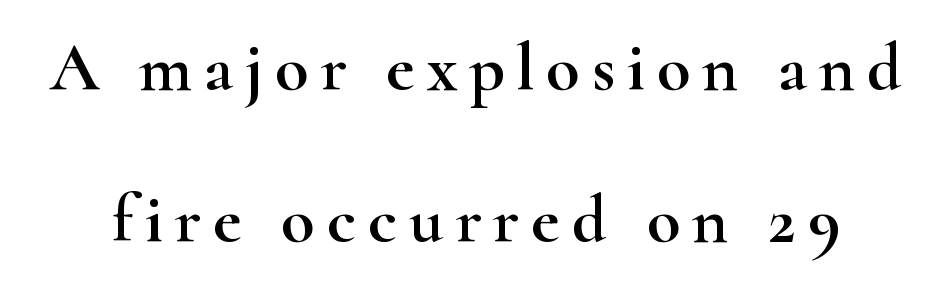
{"serif": "yes", "italic": "no", "width": "wide", "stroke_contrast": "high", "x_height": "small", "monospaced": "no", "underline": "no", "line_spacing": "loose", "line_spacing_ratio": 2.21, "glyph_px": 69}
